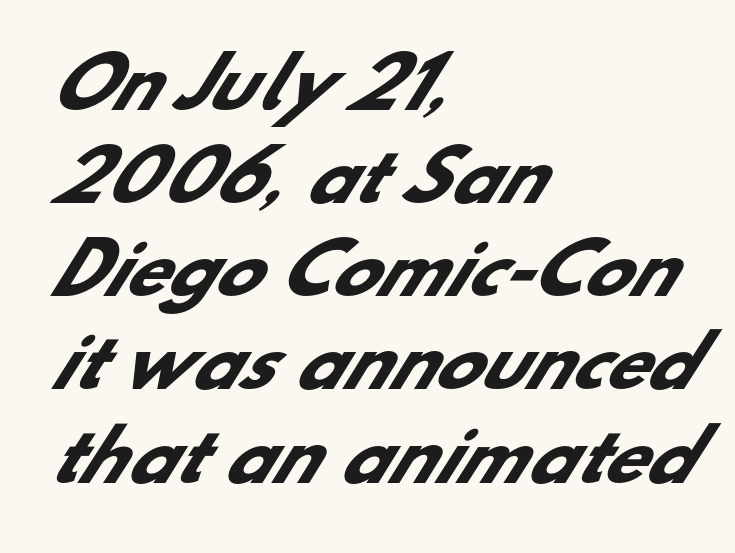
Horizontally, the lines are justified to the leading edge only. Compared with an ordinary text face, these strokes are far heavier — a full bold. To sum up the face: it is a sans, with no serifs. Do the characters align in a grid? No, the font is proportional. Standard letterfit; no display-style spreading of the glyphs.
